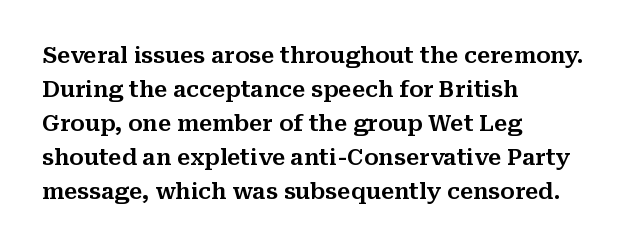
Students, observe: this is what conventionally led text looks like. This sample uses an upright cut, with every glyph sitting square on the baseline. A clean baseline with only descenders dipping below it. Each word holds together tightly as a unit, with standard inter-letter gaps.
